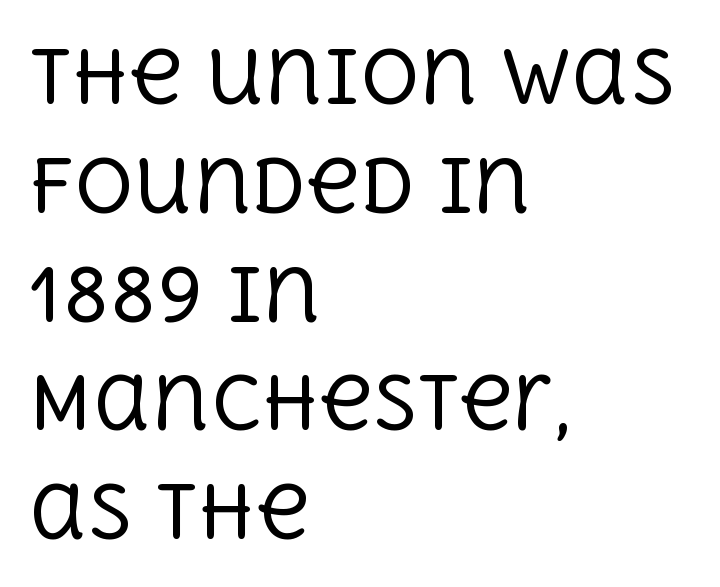
Q: Is the text bold? A: No.
Q: Is the text italic (slanted)? A: No, it is upright.
Q: Is the typeface a serif or a sans-serif typeface? A: Serif.
Q: Is the text underlined? A: No.
Q: How is the paragraph aligned? A: Left-aligned.
Q: Is the spacing between letters normal or unusually wide? A: Normal.
Q: Is the spacing between lines tight, normal or loose? A: Normal.
Q: Width (condensed, normal, or wide)? A: Normal.
Q: x-height? A: Large.
Q: Monospaced? A: No.
